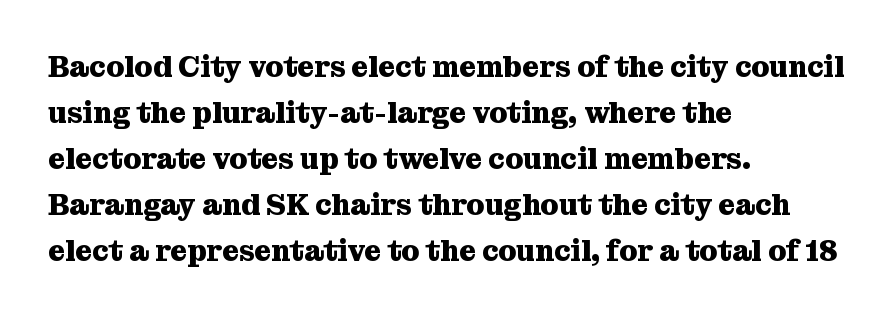
The image shows 29 px heavy serif type, upright; set left-aligned, normal line spacing (1.59x), normal letter spacing, not underlined; medium stroke contrast and a medium x-height.
